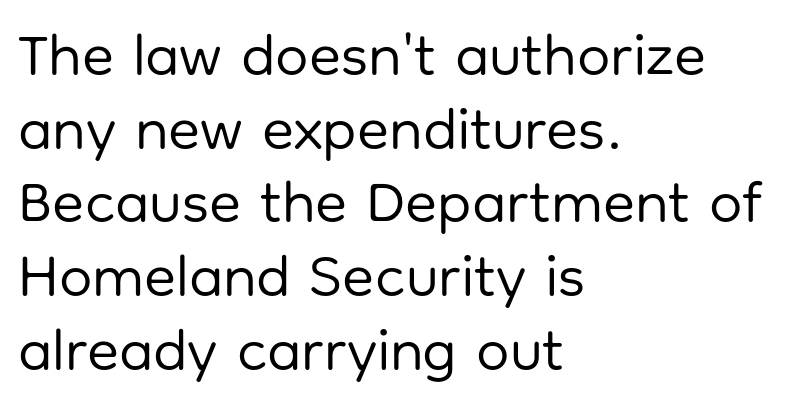
Q: Is the text bold? A: No.
Q: Is the text italic (slanted)? A: No, it is upright.
Q: Is the typeface a serif or a sans-serif typeface? A: Sans-serif.
Q: Is the text underlined? A: No.
Q: How is the paragraph aligned? A: Left-aligned.
Q: Is the spacing between letters normal or unusually wide? A: Normal.
Q: Is the spacing between lines tight, normal or loose? A: Normal.
Q: Width (condensed, normal, or wide)? A: Normal.
Q: Stroke contrast? A: Low.
Q: x-height? A: Medium.
Q: Monospaced? A: No.
